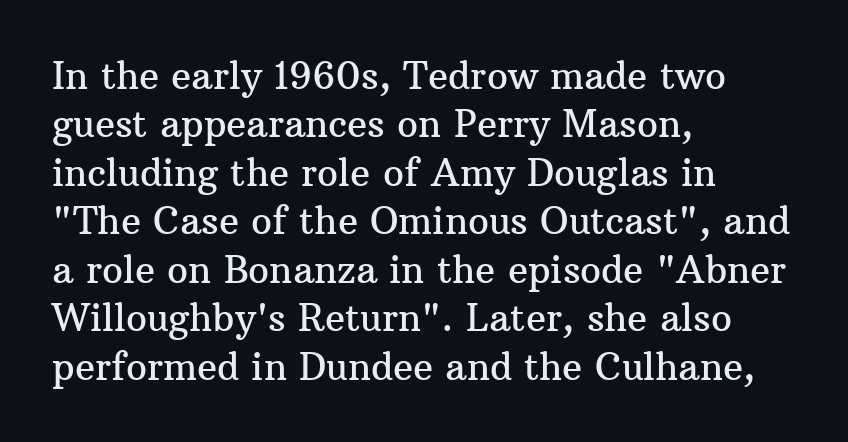
The image shows 37 px serif type, upright; set left-aligned, normal line spacing (1.31x), normal letter spacing, not underlined; medium stroke contrast and a medium x-height.
